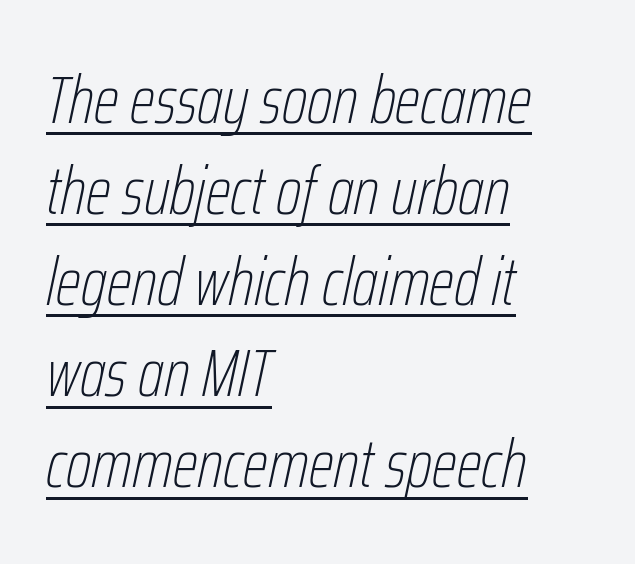
{"italic": "yes", "lean": "right", "slant_degrees": 12, "bold": "no", "weight": "thin", "width": "condensed", "stroke_contrast": "low", "x_height": "medium", "monospaced": "no", "underline": "yes", "align": "left", "line_spacing": "normal", "line_spacing_ratio": 1.36, "letter_spacing": "normal", "letter_spacing_em": 0.0, "glyph_px": 67}
